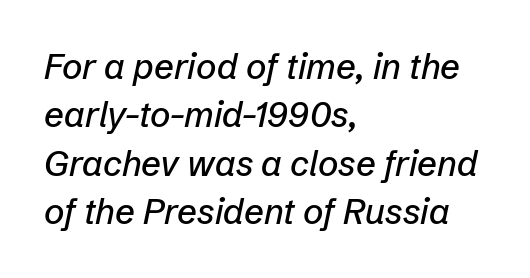
{"italic": "yes", "lean": "right", "slant_degrees": 12, "width": "normal", "stroke_contrast": "low", "x_height": "medium", "monospaced": "no", "underline": "no", "align": "left", "line_spacing": "normal", "line_spacing_ratio": 1.38, "letter_spacing": "normal", "letter_spacing_em": 0.0, "glyph_px": 35}
